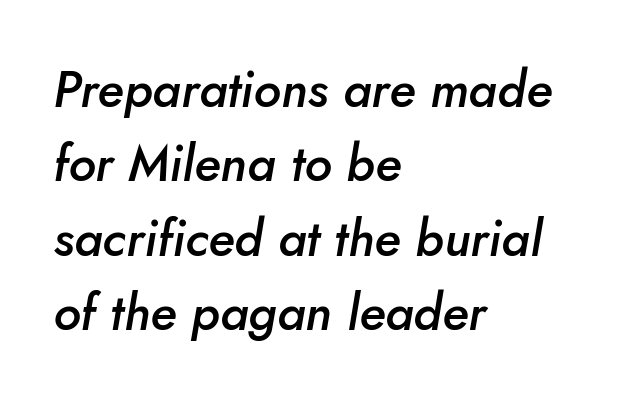
{"italic": "yes", "lean": "right", "slant_degrees": 5, "bold": "semi", "weight": "semibold", "width": "normal", "stroke_contrast": "low", "x_height": "small", "monospaced": "no", "underline": "no", "align": "left", "line_spacing": "normal", "line_spacing_ratio": 1.49, "letter_spacing": "normal", "letter_spacing_em": 0.0, "glyph_px": 50}
